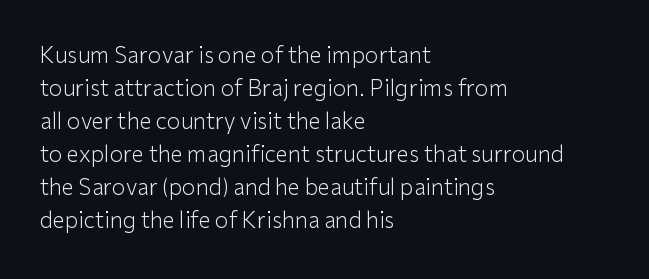
Q: Is the text bold? A: No.
Q: Is the text italic (slanted)? A: No, it is upright.
Q: Is the text underlined? A: No.
Q: How is the paragraph aligned? A: Left-aligned.
Q: Is the spacing between letters normal or unusually wide? A: Normal.
Q: Is the spacing between lines tight, normal or loose? A: Normal.
